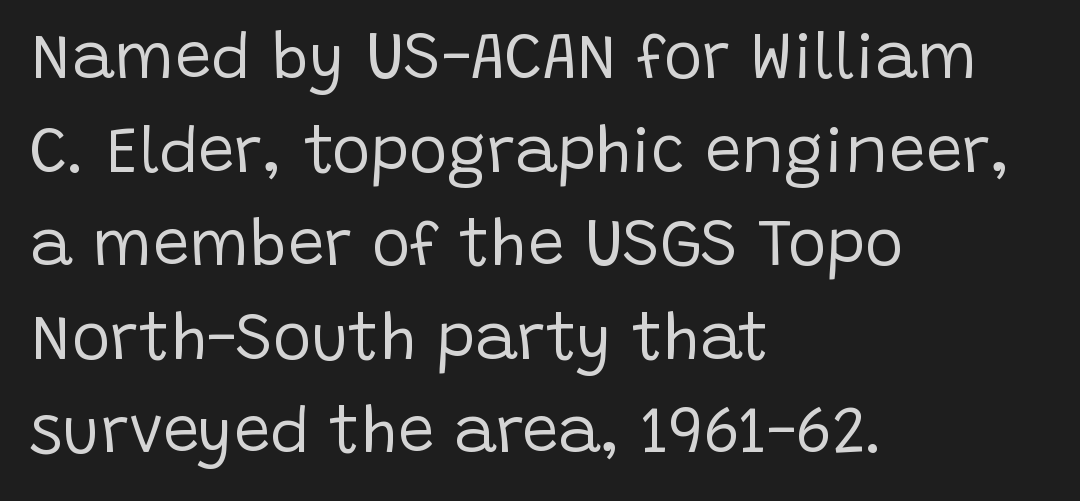
Tracking here is standard; glyphs follow each other at the usual distance. Leftover space on each line is placed entirely after the last word. Examine the stroke ends and you'll find no serifs. Type without underlining. Character widths vary here, with narrow letters taking less room than wide ones. Successive baselines arrive at the customary interval.
